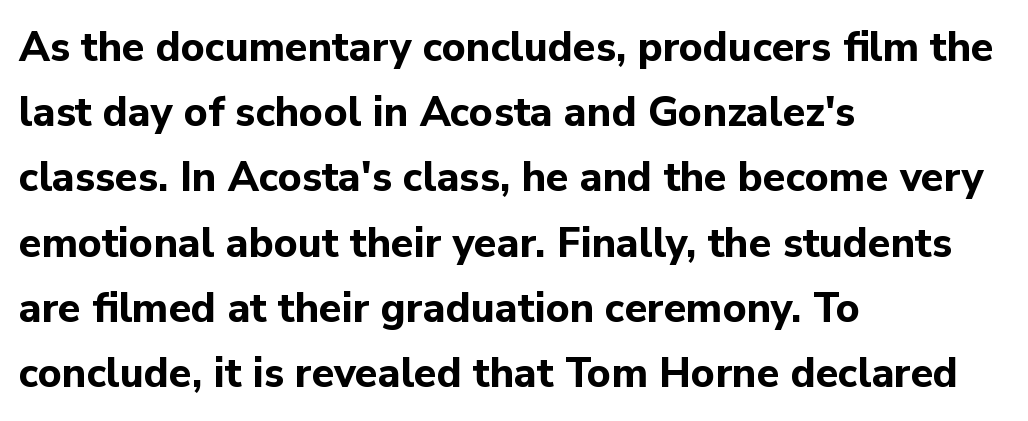
The image shows 41 px bold sans-serif type, upright; set left-aligned, normal line spacing (1.59x), normal letter spacing, not underlined; low stroke contrast and a medium x-height.
